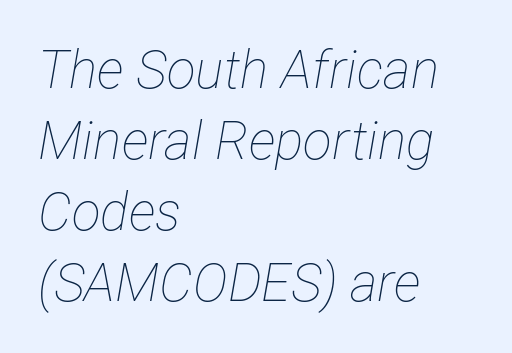
Q: Is the text bold? A: No.
Q: Is the text italic (slanted)? A: Yes, it leans right by about 12 degrees.
Q: Is the text underlined? A: No.
Q: How is the paragraph aligned? A: Left-aligned.
Q: Is the spacing between letters normal or unusually wide? A: Normal.
Q: Is the spacing between lines tight, normal or loose? A: Normal.
Q: Width (condensed, normal, or wide)? A: Condensed.
Q: Stroke contrast? A: Low.
Q: x-height? A: Medium.
Q: Monospaced? A: No.
